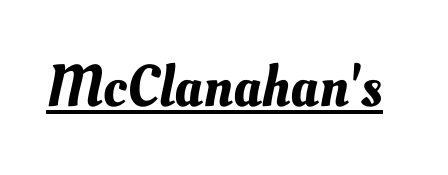
Q: Is the text underlined? A: Yes.
Q: Is the spacing between letters normal or unusually wide? A: Normal.
Q: Width (condensed, normal, or wide)? A: Normal.
Q: Stroke contrast? A: Medium.
Q: x-height? A: Small.
Q: Monospaced? A: No.
